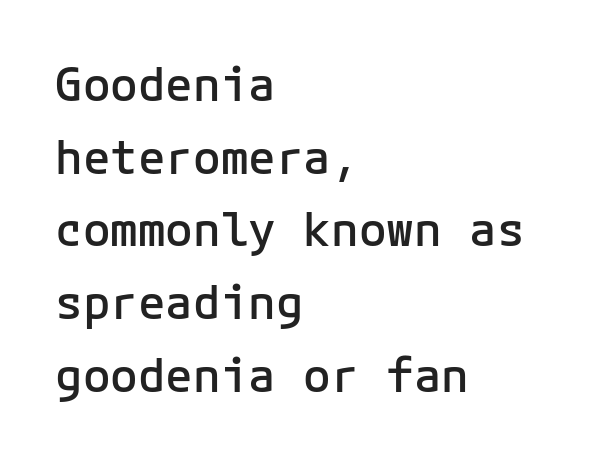
Letterform terminals end flat and unadorned throughout the passage. The lines are quadded left. Leading matches the norm, producing a regular column. In terms of letterspacing, this is plain default setting. Every character here occupies the same horizontal width, giving the sample a typewriter-like rhythm. Look at the stroke-to-counter ratio: somewhat heavy, a semibold.
